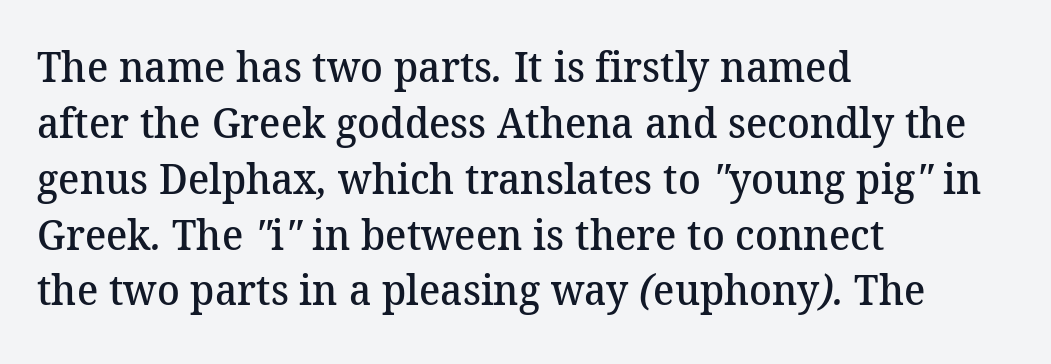
Look at the bottom of the vertical strokes: they flare into serifs here. The foot of each line stays bare and open. Note the varied advance widths — an 'i' is clearly narrower than an 'm'. A normal amount of white space separates one row of letters from the next. All the whitespace from short lines collects on the right. The passage shown has conventional tracking throughout.
